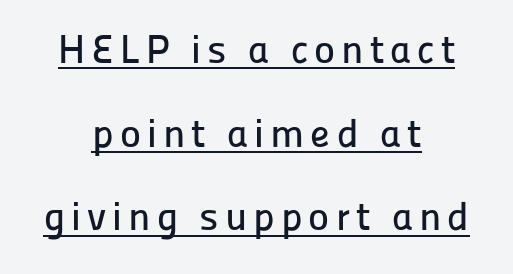
Q: Is the text italic (slanted)? A: No, it is upright.
Q: Is the typeface a serif or a sans-serif typeface? A: Sans-serif.
Q: Is the text underlined? A: Yes.
Q: How is the paragraph aligned? A: Centered.
Q: Is the spacing between lines tight, normal or loose? A: Loose.
Q: Width (condensed, normal, or wide)? A: Normal.
Q: Stroke contrast? A: Low.
Q: x-height? A: Medium.
Q: Monospaced? A: No.
